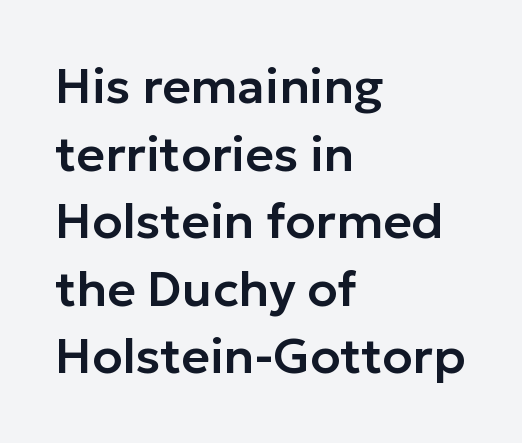
The image shows 49 px sans-serif type, upright; set left-aligned, normal line spacing (1.38x), normal letter spacing, not underlined; low stroke contrast and a medium x-height.
